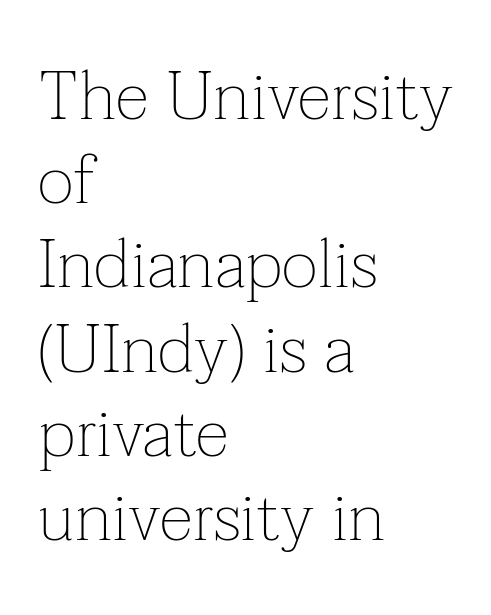
{"serif": "yes", "italic": "no", "bold": "no", "weight": "thin", "width": "normal", "stroke_contrast": "low", "x_height": "medium", "monospaced": "no", "underline": "no", "align": "left", "line_spacing_ratio": 1.22, "letter_spacing": "normal", "letter_spacing_em": 0.0, "glyph_px": 69}
